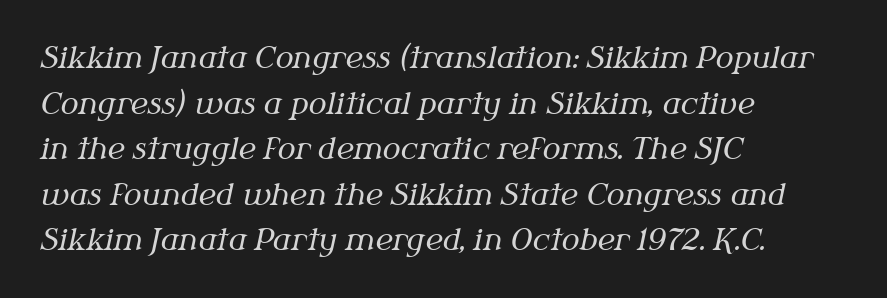
Q: Is the text bold? A: No.
Q: Is the text italic (slanted)? A: Yes, it leans right by about 12 degrees.
Q: Is the typeface a serif or a sans-serif typeface? A: Serif.
Q: Is the text underlined? A: No.
Q: How is the paragraph aligned? A: Left-aligned.
Q: Is the spacing between letters normal or unusually wide? A: Normal.
Q: Is the spacing between lines tight, normal or loose? A: Normal.
Q: Width (condensed, normal, or wide)? A: Normal.
Q: Stroke contrast? A: Medium.
Q: x-height? A: Medium.
Q: Monospaced? A: No.
